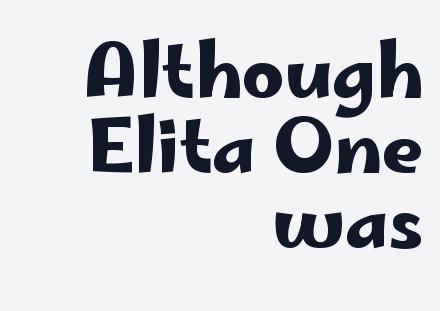
The image shows 73 px wide sans-serif type, upright; set right-aligned, tight line spacing (1.03x), normal letter spacing, not underlined; low stroke contrast and a small x-height.
